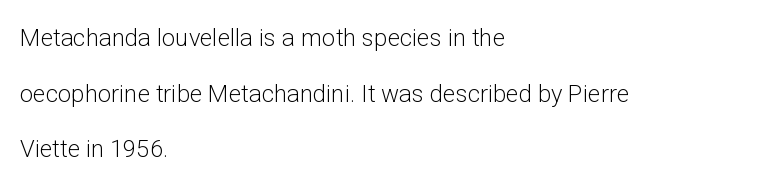
{"italic": "no", "bold": "no", "underline": "no", "align": "left", "line_spacing": "loose", "line_spacing_ratio": 2.32, "letter_spacing": "normal", "letter_spacing_em": 0.0, "glyph_px": 24}
